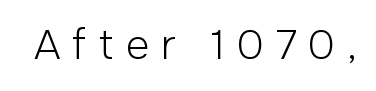
Q: Is the text bold? A: No.
Q: Is the text italic (slanted)? A: No, it is upright.
Q: Is the typeface a serif or a sans-serif typeface? A: Sans-serif.
Q: Is the text underlined? A: No.
Q: Is the spacing between letters normal or unusually wide? A: Unusually wide.
Q: Width (condensed, normal, or wide)? A: Normal.
Q: Stroke contrast? A: Low.
Q: x-height? A: Medium.
Q: Monospaced? A: No.
